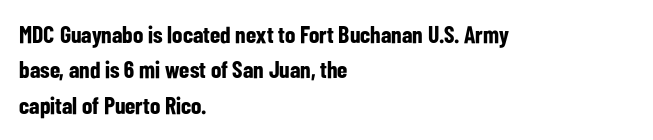
The image shows 24 px bold type, upright; set left-aligned, normal line spacing (1.47x), normal letter spacing, not underlined.
